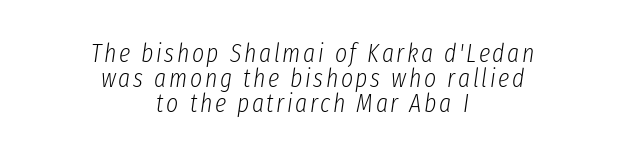
Q: Is the text bold? A: No.
Q: Is the text italic (slanted)? A: Yes, it leans right by about 8 degrees.
Q: Is the text underlined? A: No.
Q: How is the paragraph aligned? A: Centered.
Q: Is the spacing between lines tight, normal or loose? A: Tight.
